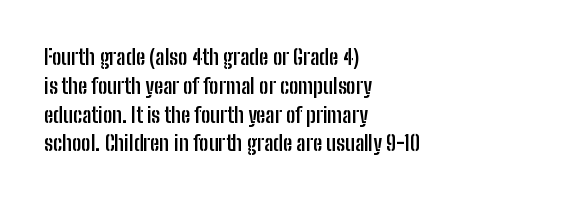
{"italic": "no", "bold": "yes", "underline": "no", "align": "left", "line_spacing": "normal", "line_spacing_ratio": 1.37, "letter_spacing": "normal", "letter_spacing_em": 0.0, "glyph_px": 21}
